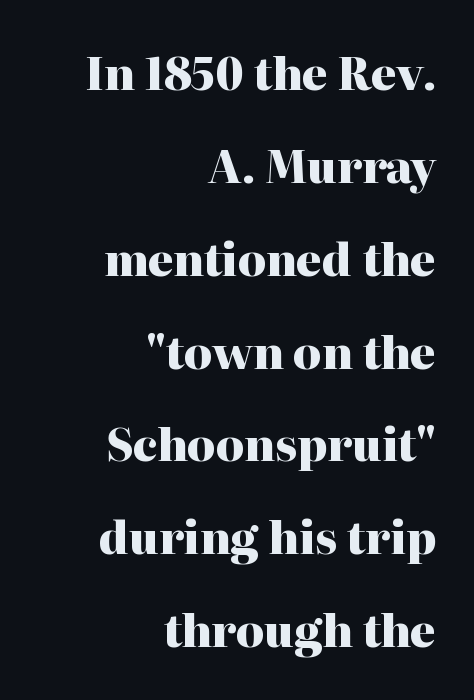
Every row of glyphs terminates at an identical x-position on the right. A typesetter would label this face a serif. Check the space under the baseline: it is left empty. In terms of leading, this rendering errs on the spacious side. Unlike italic type, these characters show no tilt at all. The font is running at its bold setting.
